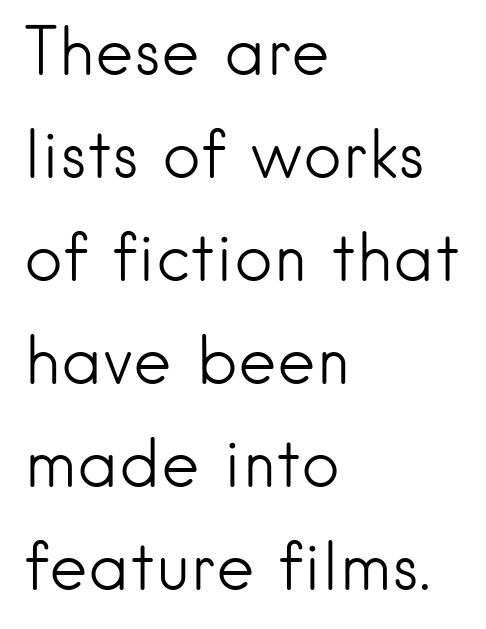
The image shows 66 px light sans-serif type, upright; set left-aligned, normal line spacing (1.56x), normal letter spacing, not underlined; low stroke contrast and a small x-height.
